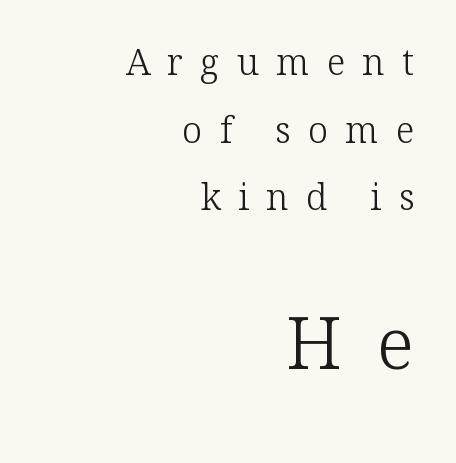
Q: Is the text bold? A: No.
Q: Is the text italic (slanted)? A: No, it is upright.
Q: Is the typeface a serif or a sans-serif typeface? A: Serif.
Q: Is the text underlined? A: No.
Q: How is the paragraph aligned? A: Right-aligned.
Q: Is the spacing between letters normal or unusually wide? A: Unusually wide.
Q: Which block of text is set in a larger size, the first (top) or the second (bottom)? A: The second (bottom) one.
Q: Width (condensed, normal, or wide)? A: Normal.
Q: Stroke contrast? A: Low.
Q: x-height? A: Medium.
Q: Monospaced? A: No.
